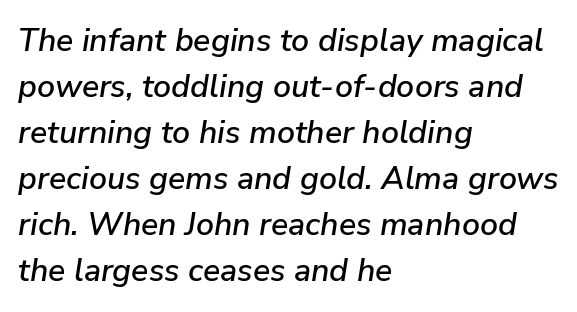
The image shows 32 px text type, italic (leaning right); set left-aligned, normal line spacing (1.44x), normal letter spacing, not underlined; low stroke contrast and a medium x-height.
